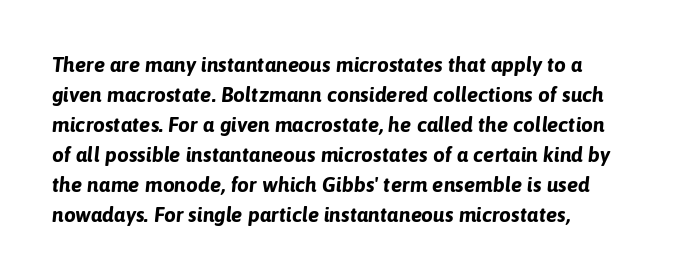
{"italic": "yes", "lean": "right", "slant_degrees": 6, "bold": "yes", "underline": "no", "line_spacing": "normal", "line_spacing_ratio": 1.43, "letter_spacing": "normal", "letter_spacing_em": 0.0, "glyph_px": 21}
